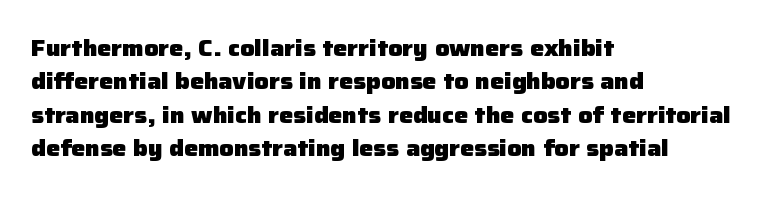
The image shows 22 px bold type, upright; set left-aligned, normal line spacing (1.52x), normal letter spacing, not underlined.
